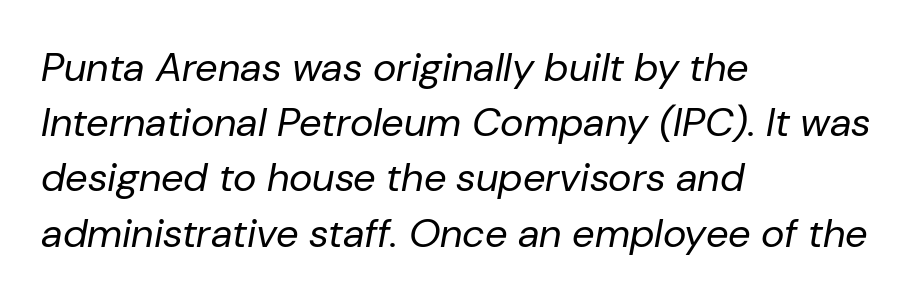
Letter spacing: default. The vertical gap from one line to the next is medium. Weight: not bold — regular or lighter. Varying glyph widths throughout — classic text-font behaviour.
